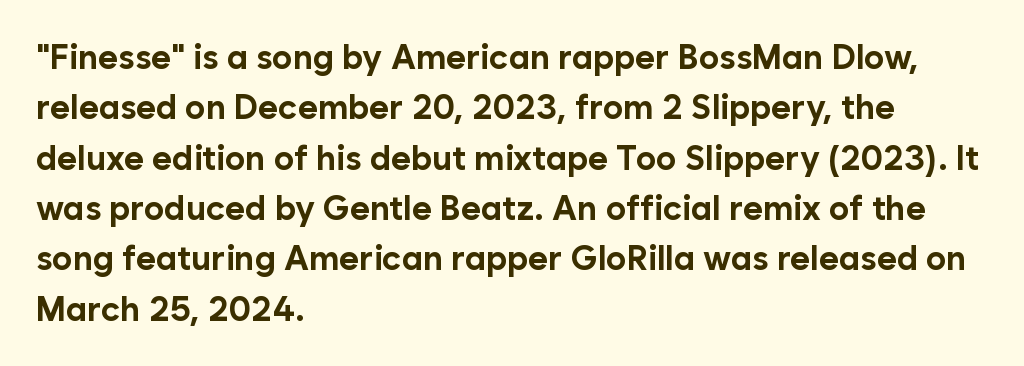
The image shows 34 px bold sans-serif type, upright; set left-aligned, normal line spacing (1.48x), normal letter spacing, not underlined; low stroke contrast and a medium x-height.
